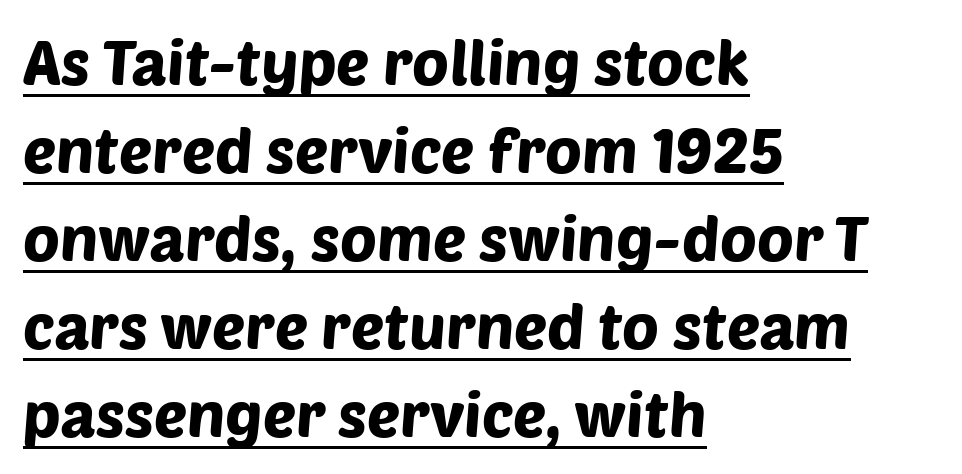
Q: Is the typeface a serif or a sans-serif typeface? A: Sans-serif.
Q: Is the text underlined? A: Yes.
Q: How is the paragraph aligned? A: Left-aligned.
Q: Is the spacing between letters normal or unusually wide? A: Normal.
Q: Is the spacing between lines tight, normal or loose? A: Normal.
Q: Width (condensed, normal, or wide)? A: Normal.
Q: Stroke contrast? A: Low.
Q: x-height? A: Large.
Q: Monospaced? A: No.
